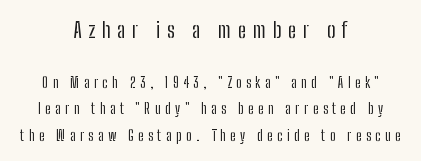
Vertical spacing — loose. Ordinary non-slanted type is in use. These lines are centered, leaving both edges ragged. Think standard paragraph weight, or any step lighter than that. The initial chunk of copy outweighs the following chunk in type size.
